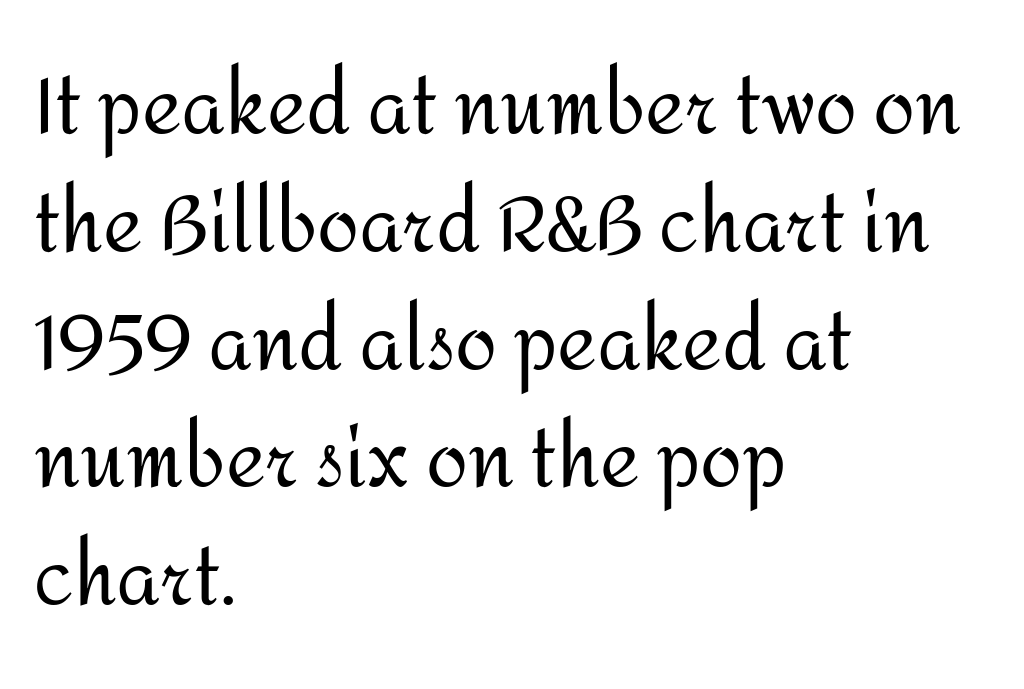
Underlining? Definitely not there. Is the block centered? No — it sits flush against the left margin. Stems and bowls with no extra thickness — not bold. Notice how the stems are strictly vertical — no italics here.
